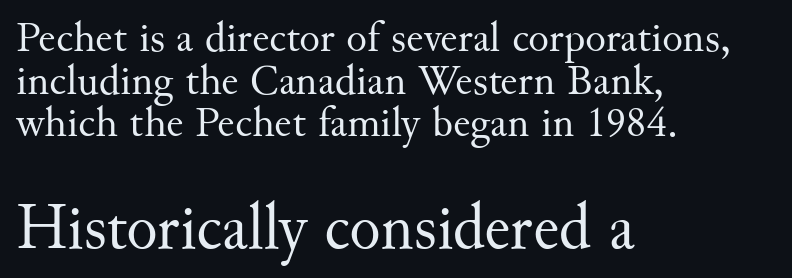
Q: Is the text bold? A: No.
Q: Is the text italic (slanted)? A: No, it is upright.
Q: Is the typeface a serif or a sans-serif typeface? A: Serif.
Q: Is the text underlined? A: No.
Q: How is the paragraph aligned? A: Left-aligned.
Q: Is the spacing between letters normal or unusually wide? A: Normal.
Q: Is the spacing between lines tight, normal or loose? A: Tight.
Q: Which block of text is set in a larger size, the first (top) or the second (bottom)? A: The second (bottom) one.
Q: Width (condensed, normal, or wide)? A: Normal.
Q: Stroke contrast? A: Medium.
Q: x-height? A: Small.
Q: Monospaced? A: No.
